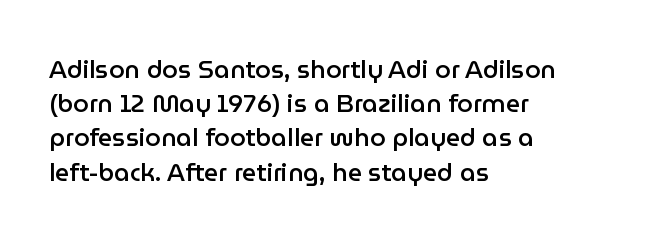
Q: Is the text bold? A: Semi-bold.
Q: Is the text italic (slanted)? A: No, it is upright.
Q: Is the text underlined? A: No.
Q: How is the paragraph aligned? A: Left-aligned.
Q: Is the spacing between letters normal or unusually wide? A: Normal.
Q: Is the spacing between lines tight, normal or loose? A: Normal.
